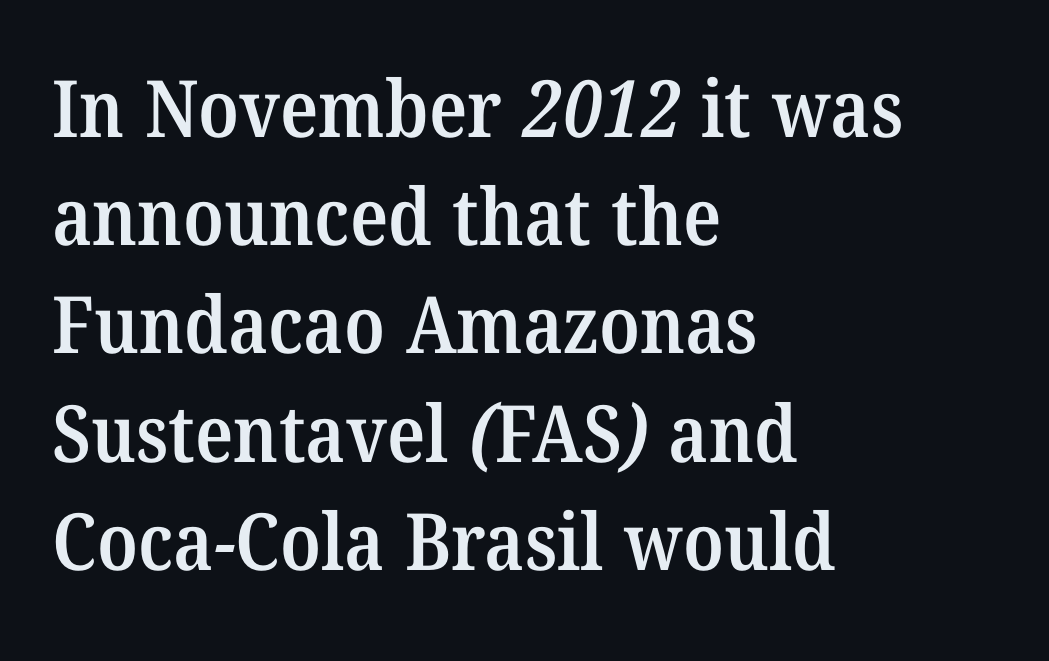
Q: Is the text bold? A: Semi-bold.
Q: Is the typeface a serif or a sans-serif typeface? A: Serif.
Q: Is the text underlined? A: No.
Q: How is the paragraph aligned? A: Left-aligned.
Q: Is the spacing between letters normal or unusually wide? A: Normal.
Q: Is the spacing between lines tight, normal or loose? A: Normal.
Q: Width (condensed, normal, or wide)? A: Normal.
Q: Stroke contrast? A: Medium.
Q: x-height? A: Medium.
Q: Monospaced? A: No.
